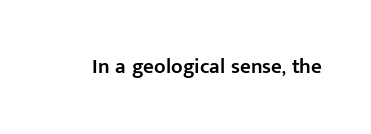
The image shows 21 px text type, upright; set normal letter spacing, not underlined.
